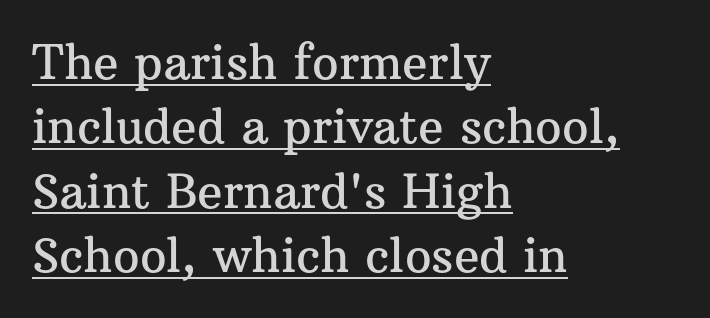
Q: Is the text italic (slanted)? A: No, it is upright.
Q: Is the typeface a serif or a sans-serif typeface? A: Serif.
Q: Is the text underlined? A: Yes.
Q: How is the paragraph aligned? A: Left-aligned.
Q: Is the spacing between letters normal or unusually wide? A: Normal.
Q: Is the spacing between lines tight, normal or loose? A: Normal.
Q: Width (condensed, normal, or wide)? A: Normal.
Q: Stroke contrast? A: Medium.
Q: x-height? A: Medium.
Q: Monospaced? A: No.
